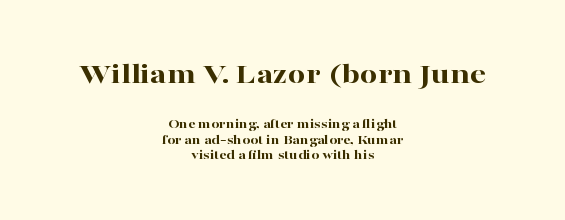
The image shows 31 px bold, wide serif type, upright; set centered, tight line spacing (1.13x), normal letter spacing, not underlined; the first (top) block is 2.21x larger; high stroke contrast and a medium x-height.
